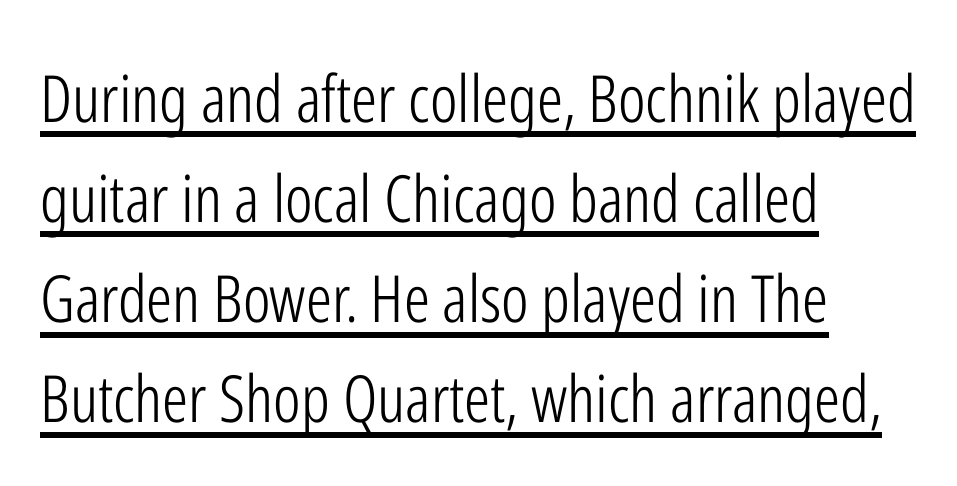
Q: Is the text bold? A: No.
Q: Is the text italic (slanted)? A: No, it is upright.
Q: Is the typeface a serif or a sans-serif typeface? A: Sans-serif.
Q: Is the text underlined? A: Yes.
Q: How is the paragraph aligned? A: Left-aligned.
Q: Is the spacing between letters normal or unusually wide? A: Normal.
Q: Is the spacing between lines tight, normal or loose? A: Normal.
Q: Width (condensed, normal, or wide)? A: Condensed.
Q: Stroke contrast? A: Low.
Q: x-height? A: Medium.
Q: Monospaced? A: No.
